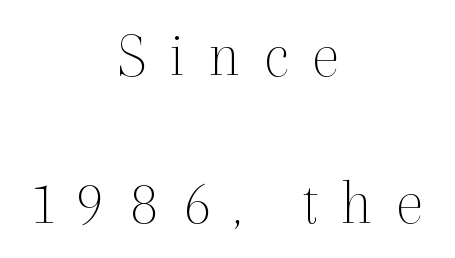
Just letters on the line, the space beneath them empty. Stems here are at most as thick as an everyday book face. The font family rendered here belongs to the serif group. Posture: straight, roman, zero tilt. The setting favours the middle, as headings and verse often do.
